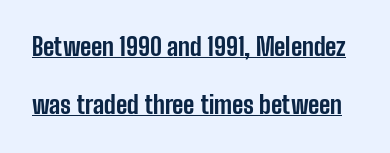
The image shows 24 px bold type, upright; set loose line spacing (2.43x), normal letter spacing, underlined.
